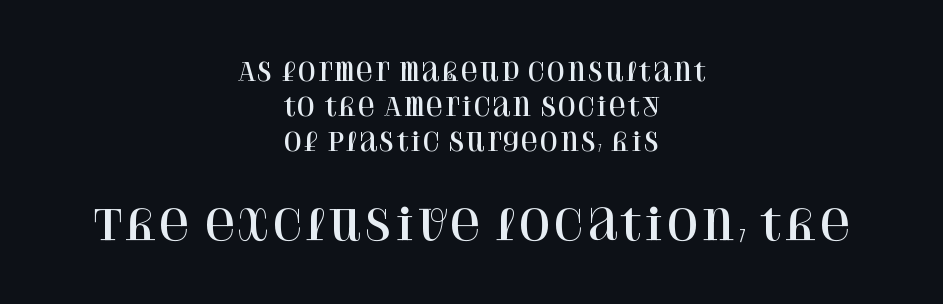
Q: Is the text italic (slanted)? A: No, it is upright.
Q: Is the typeface a serif or a sans-serif typeface? A: Serif.
Q: Is the text underlined? A: No.
Q: How is the paragraph aligned? A: Centered.
Q: Is the spacing between letters normal or unusually wide? A: Normal.
Q: Is the spacing between lines tight, normal or loose? A: Normal.
Q: Which block of text is set in a larger size, the first (top) or the second (bottom)? A: The second (bottom) one.
Q: Width (condensed, normal, or wide)? A: Normal.
Q: Stroke contrast? A: High.
Q: x-height? A: Large.
Q: Monospaced? A: No.
